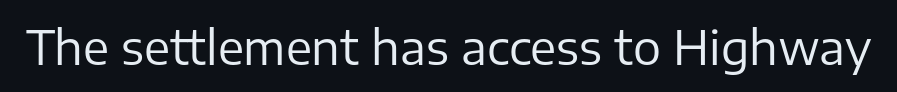
Q: Is the text bold? A: No.
Q: Is the text italic (slanted)? A: No, it is upright.
Q: Is the typeface a serif or a sans-serif typeface? A: Sans-serif.
Q: Is the text underlined? A: No.
Q: Is the spacing between letters normal or unusually wide? A: Normal.
Q: Width (condensed, normal, or wide)? A: Normal.
Q: Stroke contrast? A: Low.
Q: x-height? A: Medium.
Q: Monospaced? A: No.
